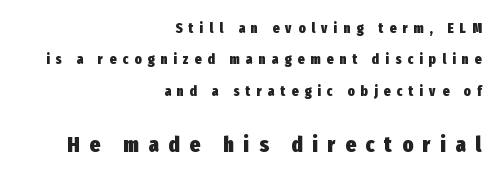
Loose tracking; the words dissolve into strings of separated letters. You get the small type first, then a jump to larger type. The area under the type is left untouched. Does the leading feel generous? Absolutely, it's lavish. I'd describe the lettering as bold — thick and assertive. A roman cut, with each character standing at attention.
